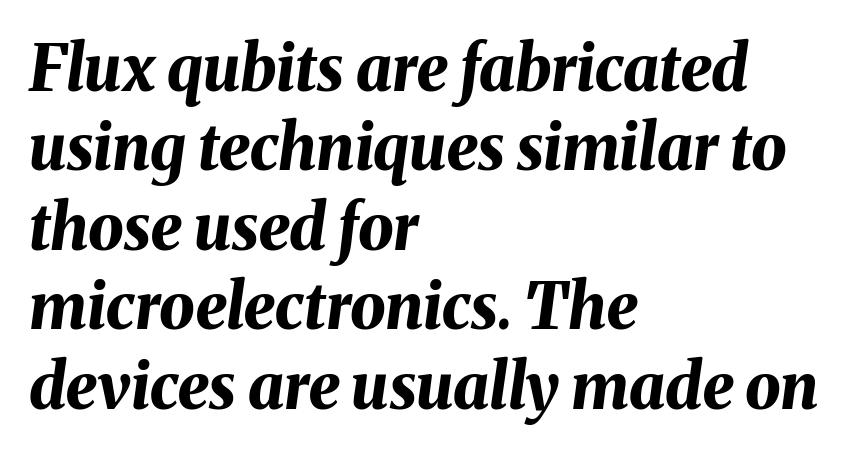
{"italic": "yes", "lean": "right", "slant_degrees": 8, "bold": "yes", "weight": "bold", "width": "normal", "stroke_contrast": "medium", "x_height": "medium", "monospaced": "no", "underline": "no", "align": "left", "line_spacing": "normal", "line_spacing_ratio": 1.26, "letter_spacing": "normal", "letter_spacing_em": 0.0, "glyph_px": 63}
